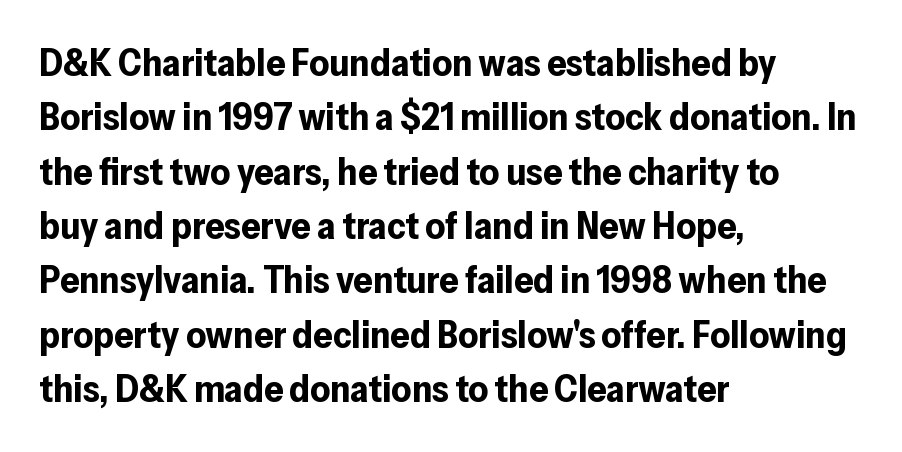
Q: Is the text bold? A: Yes.
Q: Is the text italic (slanted)? A: No, it is upright.
Q: Is the typeface a serif or a sans-serif typeface? A: Sans-serif.
Q: Is the text underlined? A: No.
Q: How is the paragraph aligned? A: Left-aligned.
Q: Is the spacing between letters normal or unusually wide? A: Normal.
Q: Is the spacing between lines tight, normal or loose? A: Normal.
Q: Width (condensed, normal, or wide)? A: Normal.
Q: Stroke contrast? A: Low.
Q: x-height? A: Medium.
Q: Monospaced? A: No.
